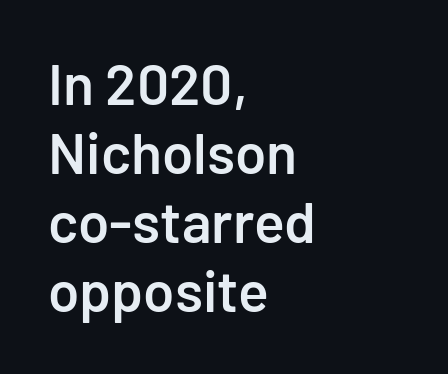
The image shows 57 px semibold sans-serif type, upright; set left-aligned, line spacing 1.21x, normal letter spacing, not underlined; low stroke contrast and a medium x-height.
